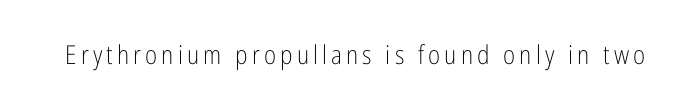
Q: Is the text bold? A: No.
Q: Is the text italic (slanted)? A: No, it is upright.
Q: Is the text underlined? A: No.
